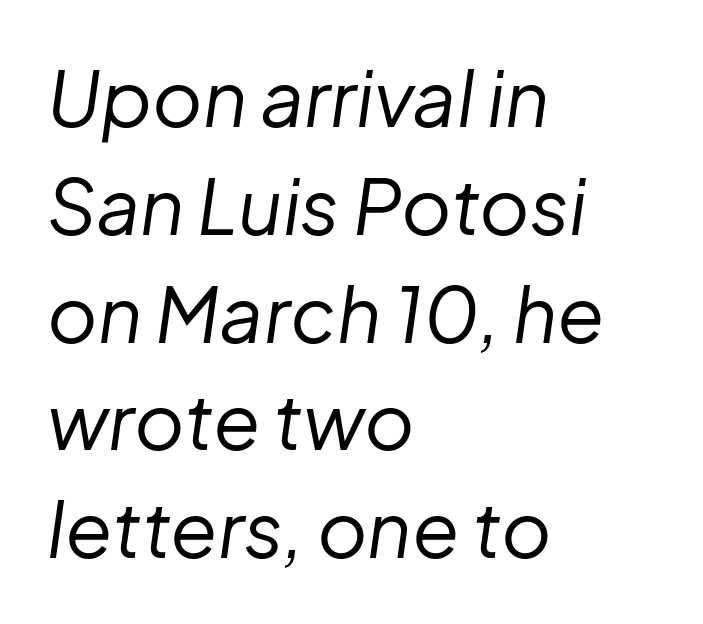
{"italic": "yes", "lean": "right", "slant_degrees": 8, "bold": "no", "weight": "regular", "width": "normal", "stroke_contrast": "low", "x_height": "medium", "monospaced": "no", "underline": "no", "align": "left", "line_spacing": "normal", "line_spacing_ratio": 1.4, "letter_spacing": "normal", "letter_spacing_em": 0.0, "glyph_px": 77}
